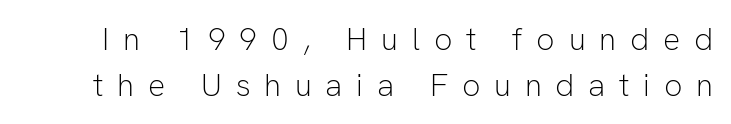
The image shows 32 px light sans-serif type, upright; set normal line spacing (1.43x), unusually wide letter spacing (+0.43 em), not underlined; low stroke contrast and a medium x-height.
